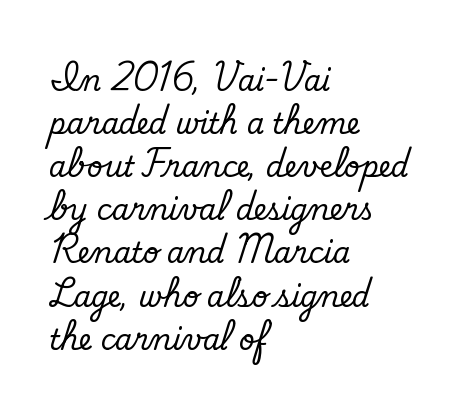
{"serif": "no", "bold": "no", "weight": "regular", "width": "normal", "stroke_contrast": "low", "x_height": "small", "monospaced": "no", "underline": "no", "align": "left", "line_spacing": "normal", "line_spacing_ratio": 1.54, "letter_spacing": "normal", "letter_spacing_em": 0.0, "glyph_px": 28}
